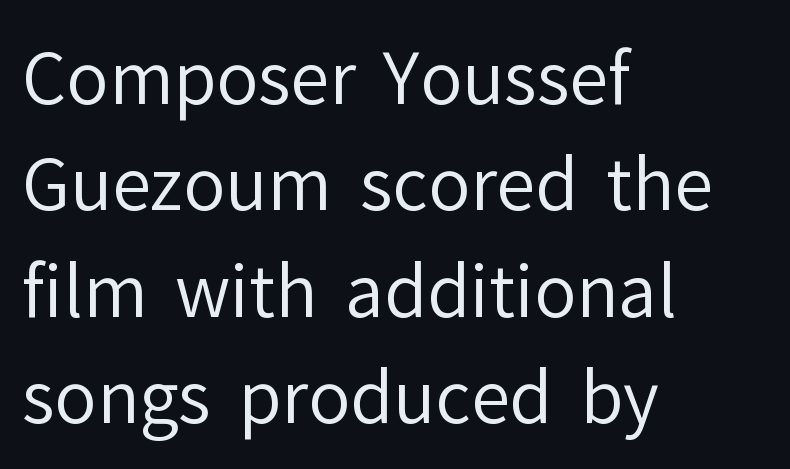
The image shows 70 px regular-weight sans-serif type, upright; set left-aligned, normal line spacing (1.52x), normal letter spacing, not underlined; low stroke contrast and a medium x-height.
